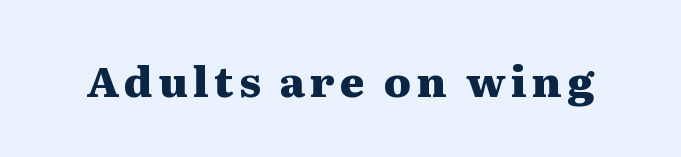
Set as a true bold cut, around the 700 mark. In terms of letterform style, serifs are clearly present. Unlike italic type, these characters show no tilt at all. Descenders are the only things crossing below the line. Character widths vary here, with narrow letters taking less room than wide ones.
